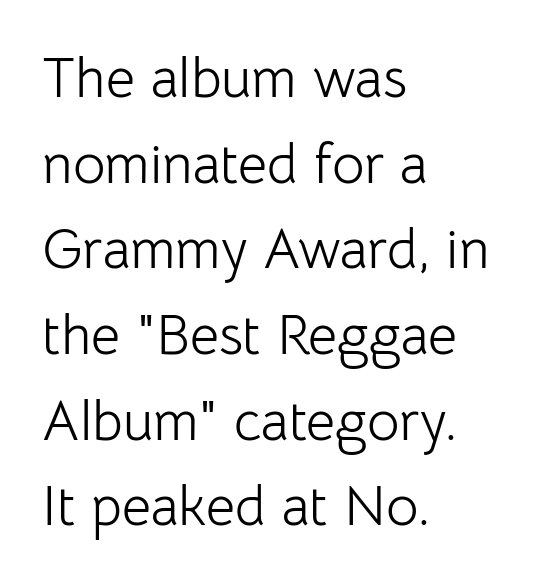
The strip under each line holds only bare page. The rendering uses natural spacing where letterforms have individual widths. Each line starts at the same left margin while the right side varies. It's the straight-up-and-down kind of type. Serif or sans? Sans — the stroke terminals are bare.
